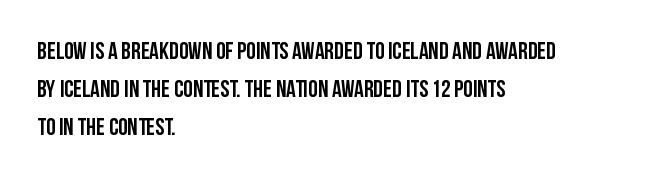
A normal amount of white space separates one row of letters from the next. In terms of letterspacing, this is plain default setting. Quick note: not italic, upright. Only glyphs here, with clear space below each row. Horizontally, the lines are justified to the leading edge only.
